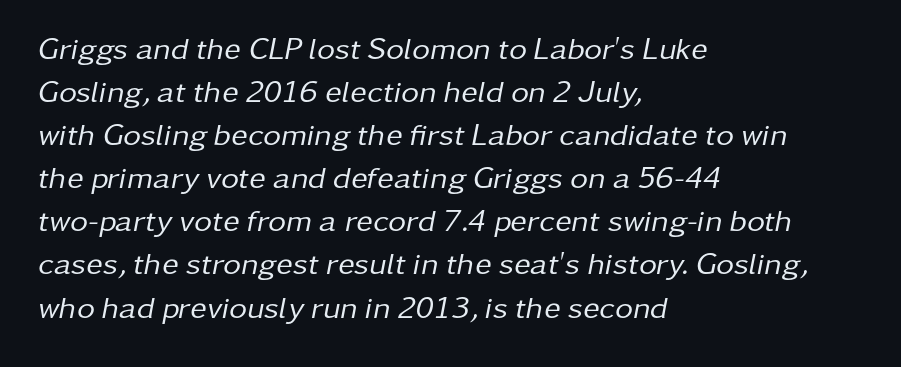
The line-height multiplier appears to be the usual default. Letters rest on an invisible, unmarked baseline. Designer's note — italics engaged. Does the copy run flush right? No — it runs flush left.
